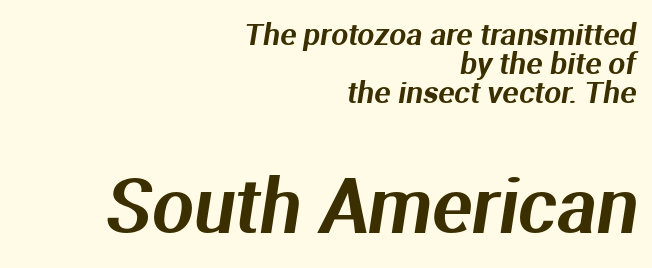
Q: Is the typeface a serif or a sans-serif typeface? A: Sans-serif.
Q: Is the text underlined? A: No.
Q: How is the paragraph aligned? A: Right-aligned.
Q: Is the spacing between letters normal or unusually wide? A: Normal.
Q: Is the spacing between lines tight, normal or loose? A: Tight.
Q: Which block of text is set in a larger size, the first (top) or the second (bottom)? A: The second (bottom) one.
Q: Width (condensed, normal, or wide)? A: Normal.
Q: Stroke contrast? A: Medium.
Q: x-height? A: Medium.
Q: Monospaced? A: No.
